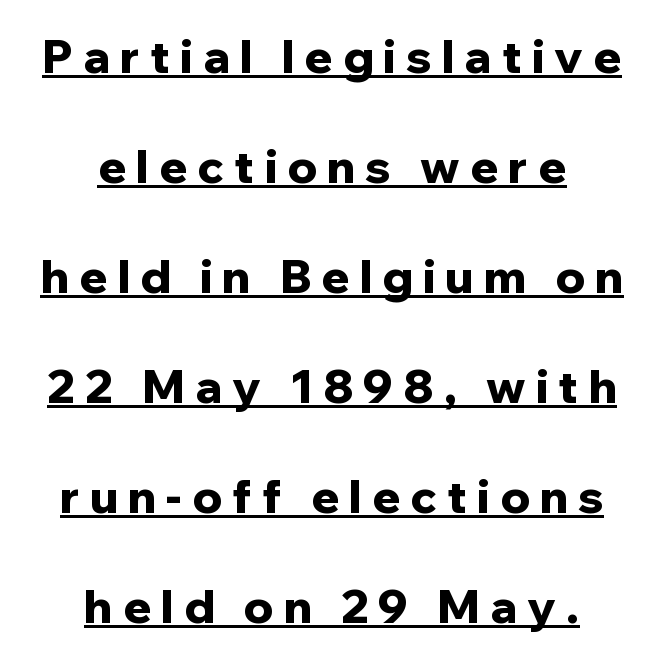
{"serif": "no", "italic": "no", "bold": "yes", "weight": "bold", "width": "normal", "stroke_contrast": "low", "x_height": "medium", "monospaced": "no", "underline": "yes", "align": "center", "line_spacing": "loose", "line_spacing_ratio": 2.39, "letter_spacing": "wide", "letter_spacing_em": 0.22, "glyph_px": 46}
